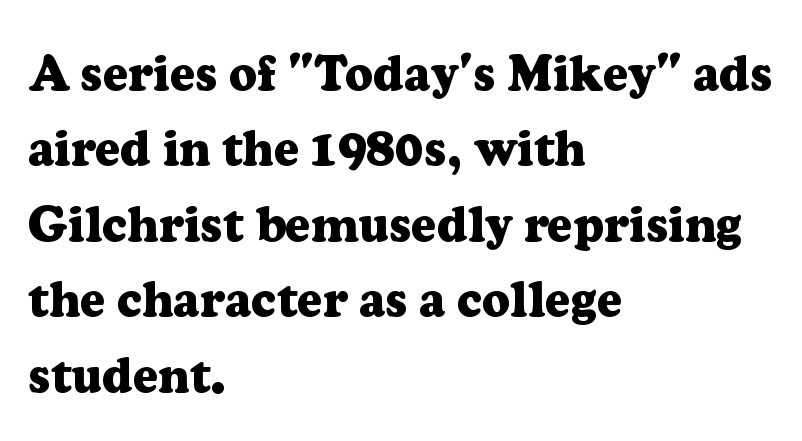
Q: Is the text bold? A: Yes.
Q: Is the text italic (slanted)? A: No, it is upright.
Q: Is the typeface a serif or a sans-serif typeface? A: Serif.
Q: Is the text underlined? A: No.
Q: How is the paragraph aligned? A: Left-aligned.
Q: Is the spacing between letters normal or unusually wide? A: Normal.
Q: Is the spacing between lines tight, normal or loose? A: Normal.
Q: Width (condensed, normal, or wide)? A: Normal.
Q: Stroke contrast? A: Low.
Q: x-height? A: Medium.
Q: Monospaced? A: No.
